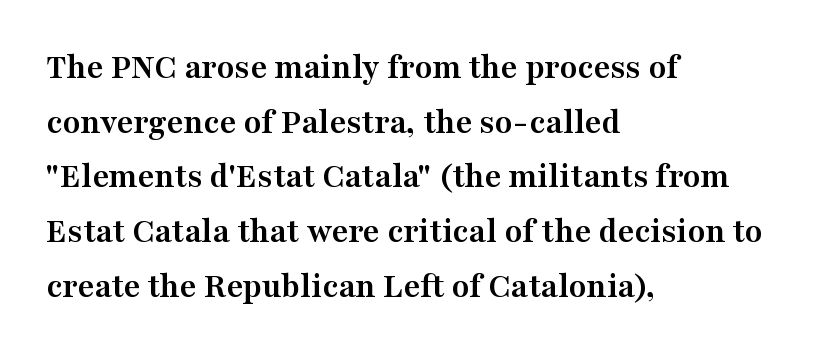
Q: Is the text bold? A: Yes.
Q: Is the text italic (slanted)? A: No, it is upright.
Q: Is the typeface a serif or a sans-serif typeface? A: Serif.
Q: Is the text underlined? A: No.
Q: How is the paragraph aligned? A: Left-aligned.
Q: Is the spacing between letters normal or unusually wide? A: Normal.
Q: Is the spacing between lines tight, normal or loose? A: Normal.
Q: Width (condensed, normal, or wide)? A: Wide.
Q: Stroke contrast? A: Medium.
Q: x-height? A: Medium.
Q: Monospaced? A: No.
